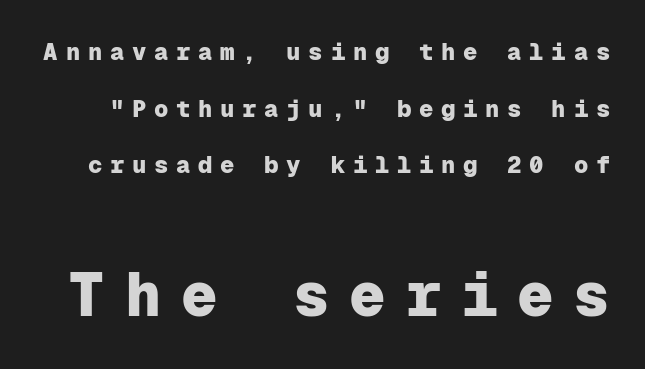
The image shows 61 px heavy sans-serif type, upright, monospaced; set loose line spacing (2.36x), unusually wide letter spacing (+0.32 em), not underlined; the second (bottom) block is 2.54x larger; low stroke contrast and a medium x-height.
